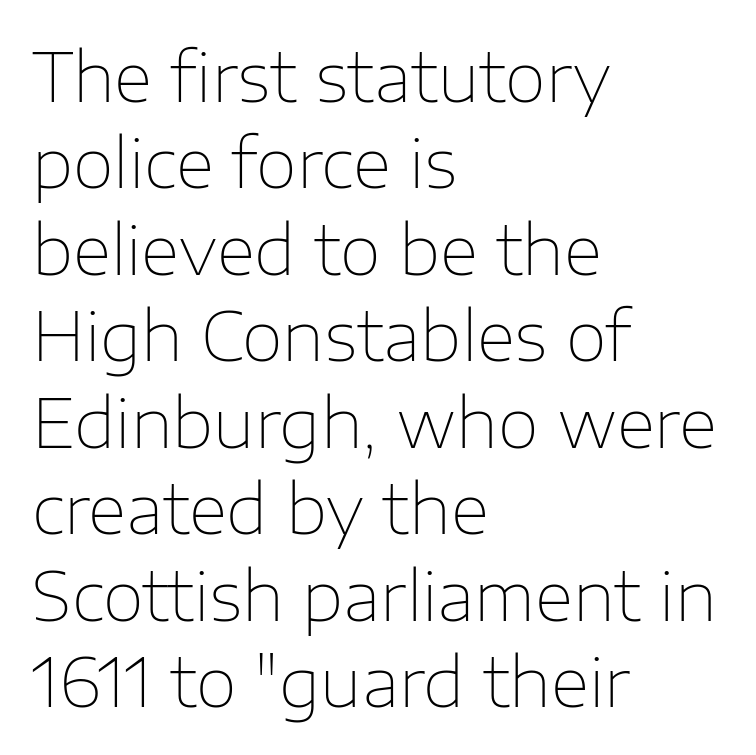
Q: Is the text bold? A: No.
Q: Is the text italic (slanted)? A: No, it is upright.
Q: Is the typeface a serif or a sans-serif typeface? A: Sans-serif.
Q: Is the text underlined? A: No.
Q: How is the paragraph aligned? A: Left-aligned.
Q: Is the spacing between letters normal or unusually wide? A: Normal.
Q: Is the spacing between lines tight, normal or loose? A: Normal.
Q: Width (condensed, normal, or wide)? A: Normal.
Q: Stroke contrast? A: Low.
Q: x-height? A: Medium.
Q: Monospaced? A: No.
